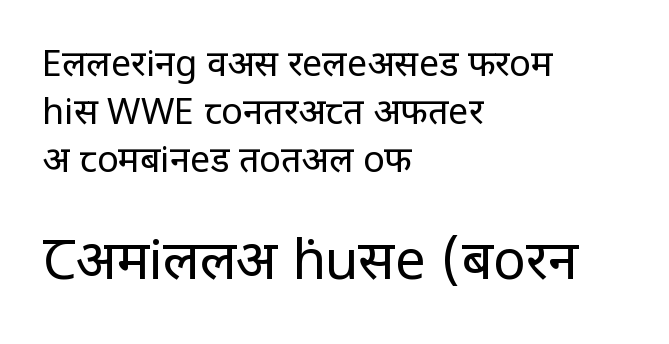
Q: Is the text bold? A: No.
Q: Is the text italic (slanted)? A: No, it is upright.
Q: Is the typeface a serif or a sans-serif typeface? A: Sans-serif.
Q: Is the text underlined? A: No.
Q: How is the paragraph aligned? A: Left-aligned.
Q: Is the spacing between letters normal or unusually wide? A: Normal.
Q: Is the spacing between lines tight, normal or loose? A: Normal.
Q: Which block of text is set in a larger size, the first (top) or the second (bottom)? A: The second (bottom) one.
Q: Width (condensed, normal, or wide)? A: Condensed.
Q: Stroke contrast? A: Low.
Q: x-height? A: Large.
Q: Monospaced? A: No.
